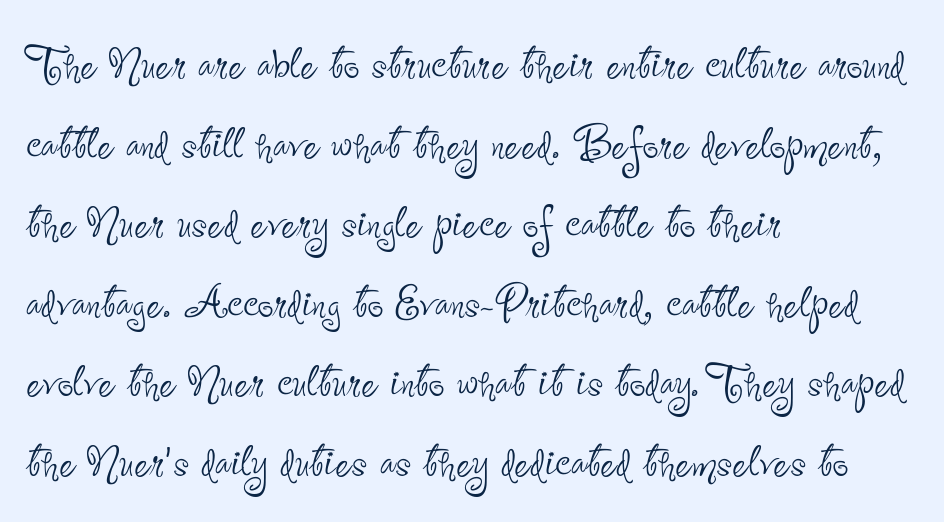
{"serif": "no", "bold": "no", "weight": "thin", "width": "condensed", "stroke_contrast": "low", "x_height": "small", "monospaced": "no", "underline": "no", "align": "left", "line_spacing": "normal", "line_spacing_ratio": 1.42, "letter_spacing": "normal", "letter_spacing_em": 0.0, "glyph_px": 56}
